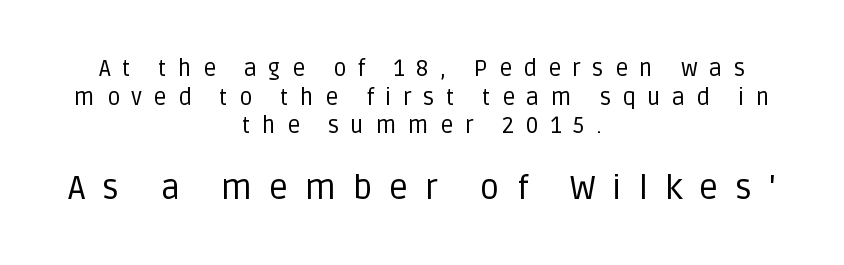
{"serif": "no", "italic": "no", "bold": "no", "weight": "regular", "width": "normal", "stroke_contrast": "low", "x_height": "large", "monospaced": "no", "underline": "no", "align": "center", "line_spacing": "normal", "line_spacing_ratio": 1.25, "letter_spacing": "wide", "letter_spacing_em": 0.49, "larger_block": "second", "size_ratio": 1.48, "glyph_px": 34}
